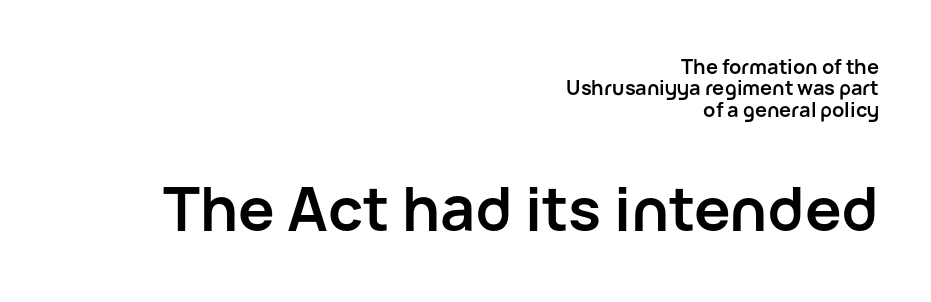
Q: Is the text bold? A: Yes.
Q: Is the text italic (slanted)? A: No, it is upright.
Q: Is the typeface a serif or a sans-serif typeface? A: Sans-serif.
Q: Is the text underlined? A: No.
Q: How is the paragraph aligned? A: Right-aligned.
Q: Is the spacing between letters normal or unusually wide? A: Normal.
Q: Is the spacing between lines tight, normal or loose? A: Tight.
Q: Which block of text is set in a larger size, the first (top) or the second (bottom)? A: The second (bottom) one.
Q: Width (condensed, normal, or wide)? A: Normal.
Q: Stroke contrast? A: Low.
Q: x-height? A: Medium.
Q: Monospaced? A: No.
